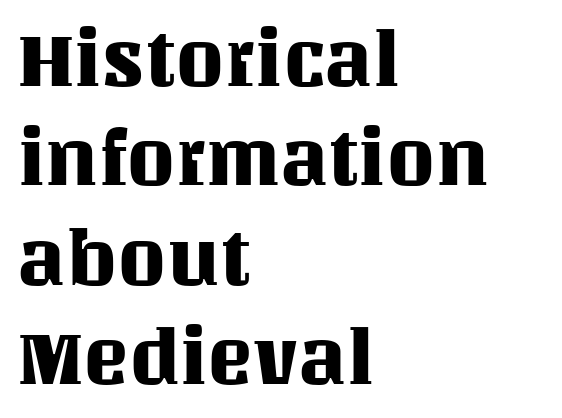
The image shows 77 px text type, upright; set left-aligned, normal line spacing (1.29x), normal letter spacing, not underlined; medium stroke contrast and a large x-height.
